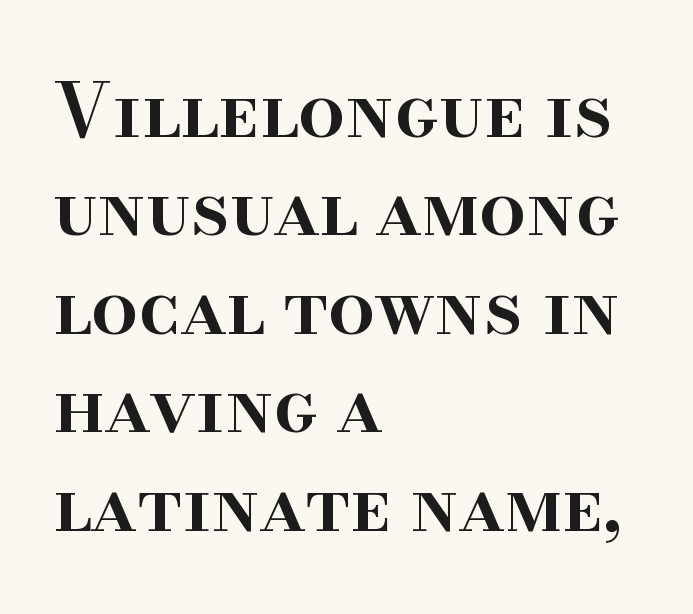
Q: Is the text bold? A: Semi-bold.
Q: Is the text italic (slanted)? A: No, it is upright.
Q: Is the typeface a serif or a sans-serif typeface? A: Serif.
Q: Is the text underlined? A: No.
Q: How is the paragraph aligned? A: Left-aligned.
Q: Is the spacing between letters normal or unusually wide? A: Normal.
Q: Is the spacing between lines tight, normal or loose? A: Normal.
Q: Width (condensed, normal, or wide)? A: Normal.
Q: Stroke contrast? A: High.
Q: x-height? A: Small.
Q: Monospaced? A: No.
